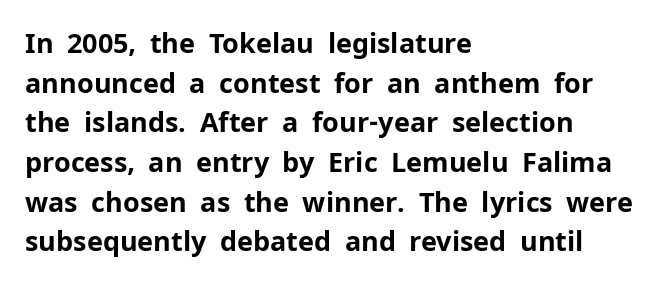
The glyphs are unaccompanied by any horizontal stroke below them. The characters look thick and weighty, a clear bold. Horizontally, the lines are justified to the leading edge only. Successive baselines arrive at the customary interval. Ordinary non-slanted type is in use.
